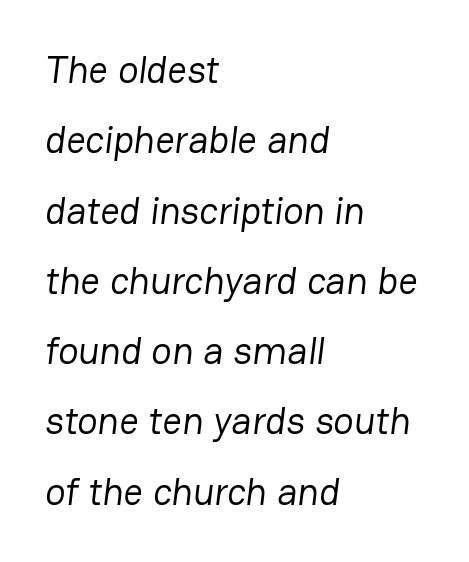
Q: Is the text bold? A: No.
Q: Is the typeface a serif or a sans-serif typeface? A: Sans-serif.
Q: Is the text underlined? A: No.
Q: How is the paragraph aligned? A: Left-aligned.
Q: Is the spacing between letters normal or unusually wide? A: Normal.
Q: Width (condensed, normal, or wide)? A: Normal.
Q: Stroke contrast? A: Low.
Q: x-height? A: Medium.
Q: Monospaced? A: No.
